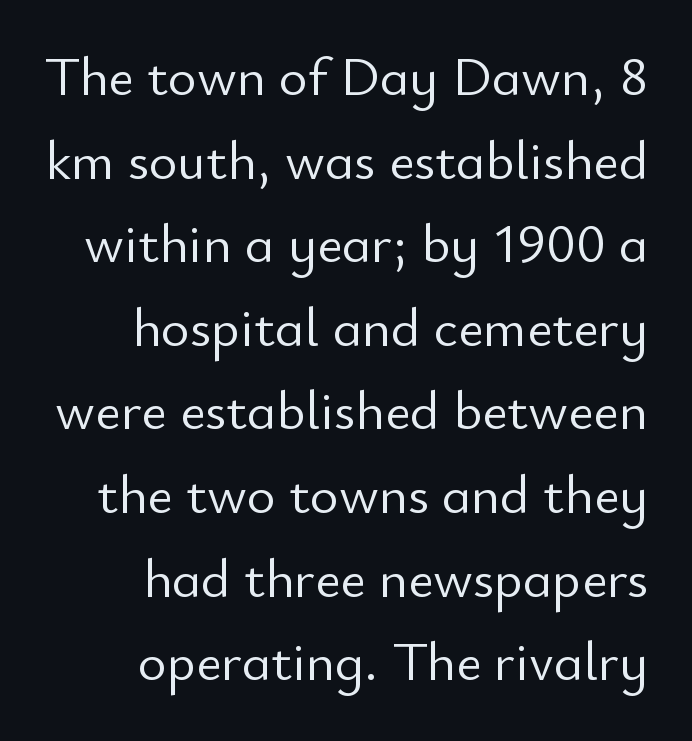
{"serif": "no", "italic": "no", "bold": "no", "weight": "light", "width": "normal", "stroke_contrast": "low", "x_height": "small", "monospaced": "no", "underline": "no", "align": "right", "line_spacing": "normal", "line_spacing_ratio": 1.52, "letter_spacing": "normal", "letter_spacing_em": 0.0, "glyph_px": 55}
